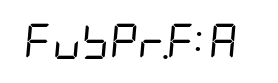
{"italic": "yes", "lean": "right", "slant_degrees": 5, "bold": "no", "weight": "regular", "width": "condensed", "stroke_contrast": "low", "x_height": "large", "underline": "no", "letter_spacing": "normal", "letter_spacing_em": 0.0, "glyph_px": 35}
